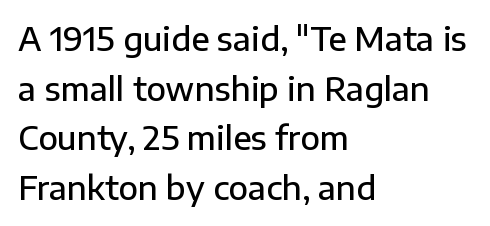
{"serif": "no", "italic": "no", "bold": "semi", "weight": "semibold", "width": "normal", "stroke_contrast": "low", "x_height": "medium", "monospaced": "no", "underline": "no", "align": "left", "line_spacing": "normal", "line_spacing_ratio": 1.55, "letter_spacing": "normal", "letter_spacing_em": 0.0, "glyph_px": 32}
